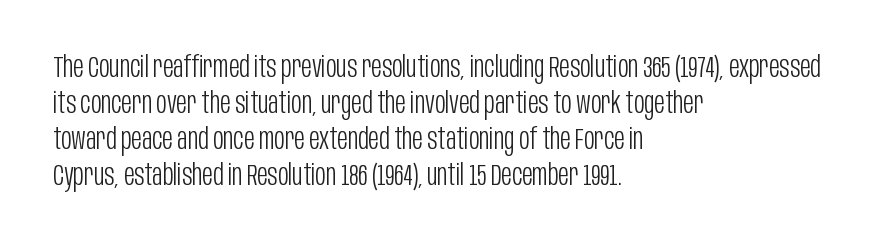
The image shows 29 px light, condensed sans-serif type, upright; set left-aligned, line spacing 1.24x, normal letter spacing, not underlined; low stroke contrast and a large x-height.
